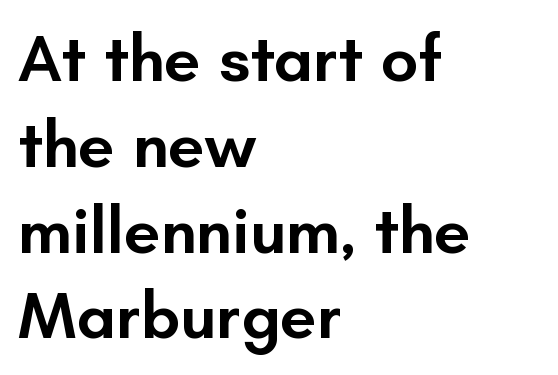
Evenly set lines give the paragraph a standard silhouette. Italic? Not at all — the glyphs are vertical. The rendering uses natural spacing where letterforms have individual widths. The face used here is a sans, in the tradition of grotesques and geometrics.
